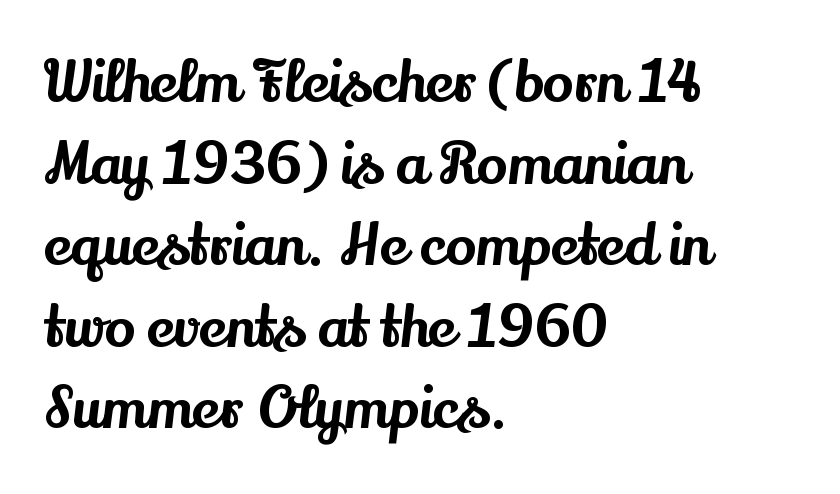
The image shows 57 px serif type; set left-aligned, normal line spacing (1.43x), normal letter spacing, not underlined; medium stroke contrast and a small x-height.
